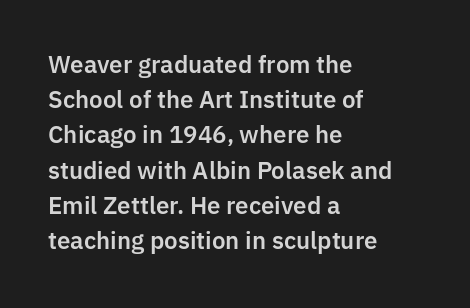
The image shows 23 px text type, upright; set left-aligned, normal line spacing (1.53x), normal letter spacing, not underlined.
